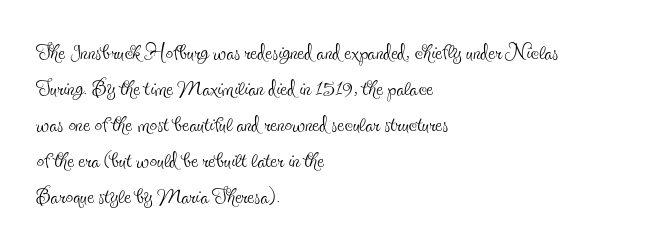
Is this a sans? No — the strokes have serifs. Caption: face not bold, strokes unweighted. Line starts are locked; line ends wander. Here the designer chose a conventional face with non-uniform glyph widths.
